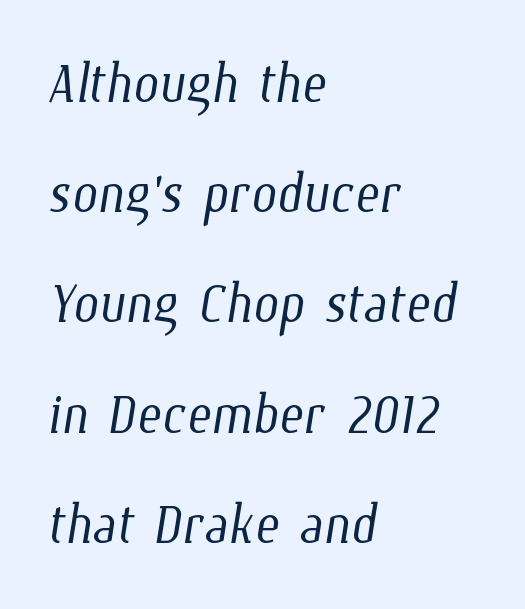
Q: Is the text bold? A: No.
Q: Is the text underlined? A: No.
Q: How is the paragraph aligned? A: Left-aligned.
Q: Is the spacing between letters normal or unusually wide? A: Normal.
Q: Is the spacing between lines tight, normal or loose? A: Normal.
Q: Width (condensed, normal, or wide)? A: Condensed.
Q: Stroke contrast? A: Low.
Q: x-height? A: Medium.
Q: Monospaced? A: No.
